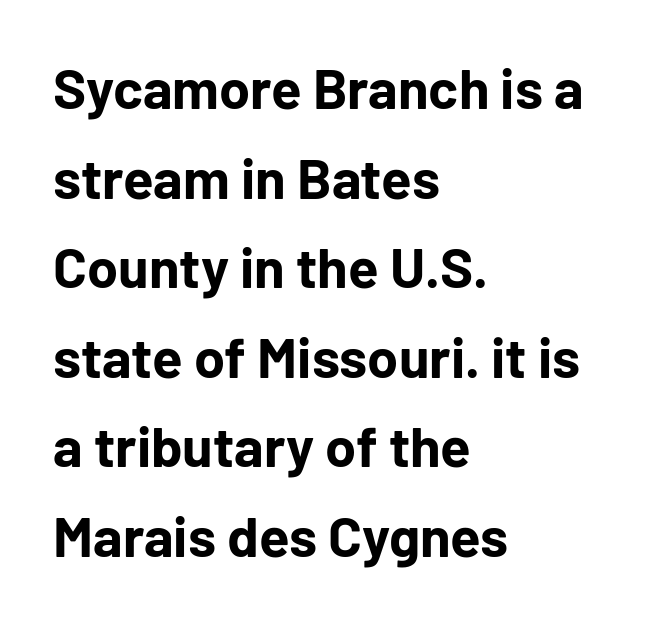
{"serif": "no", "italic": "no", "bold": "yes", "weight": "bold", "width": "normal", "stroke_contrast": "low", "x_height": "medium", "monospaced": "no", "underline": "no", "align": "left", "line_spacing": "normal", "line_spacing_ratio": 1.6, "letter_spacing": "normal", "letter_spacing_em": 0.0, "glyph_px": 56}
